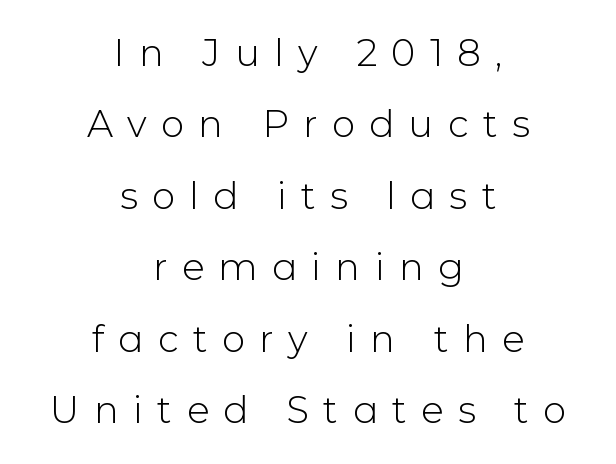
{"serif": "no", "italic": "no", "bold": "no", "weight": "light", "width": "normal", "stroke_contrast": "low", "x_height": "medium", "monospaced": "no", "underline": "no", "align": "center", "line_spacing": "loose", "line_spacing_ratio": 1.93, "letter_spacing": "wide", "letter_spacing_em": 0.39, "glyph_px": 37}
